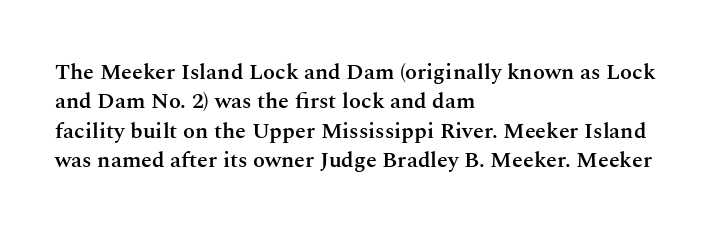
Unmarked baselines from the first word to the last. Does the copy run flush right? No — it runs flush left. Every stem runs plumb, perpendicular to the baseline. Each glyph is drawn with semibold strokes, heavier than normal yet not fully bold. The rendering keeps characters at their native spacing.
